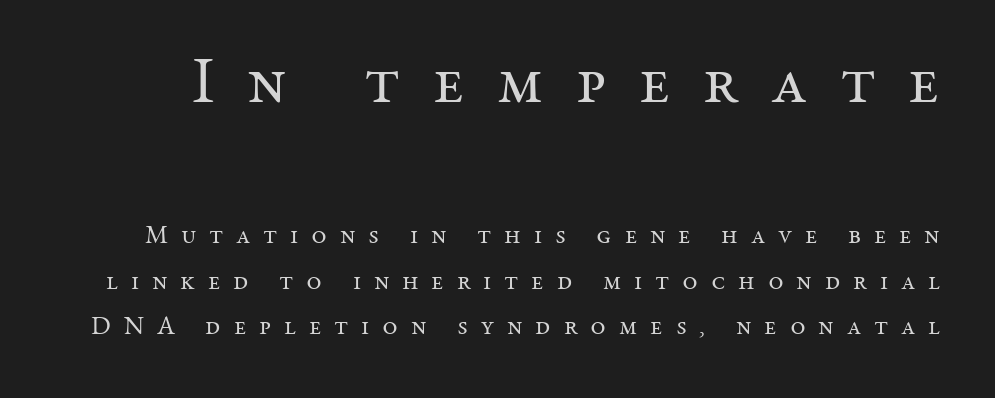
Q: Is the text bold? A: No.
Q: Is the text italic (slanted)? A: No, it is upright.
Q: Is the typeface a serif or a sans-serif typeface? A: Serif.
Q: Is the text underlined? A: No.
Q: Is the spacing between letters normal or unusually wide? A: Unusually wide.
Q: Which block of text is set in a larger size, the first (top) or the second (bottom)? A: The first (top) one.
Q: Width (condensed, normal, or wide)? A: Normal.
Q: Stroke contrast? A: Medium.
Q: x-height? A: Medium.
Q: Monospaced? A: No.
